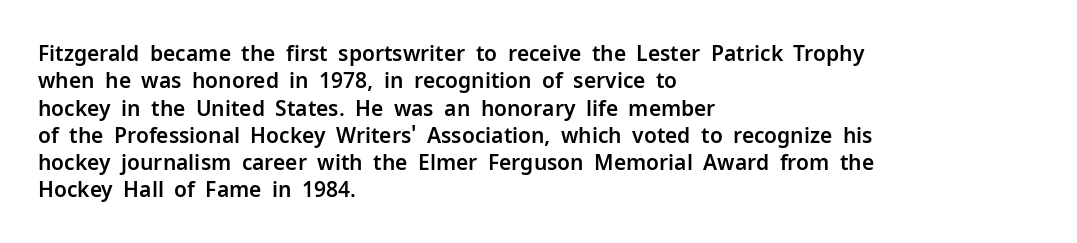
The image shows 21 px text type, upright; set left-aligned, normal line spacing (1.3x), normal letter spacing, not underlined.
